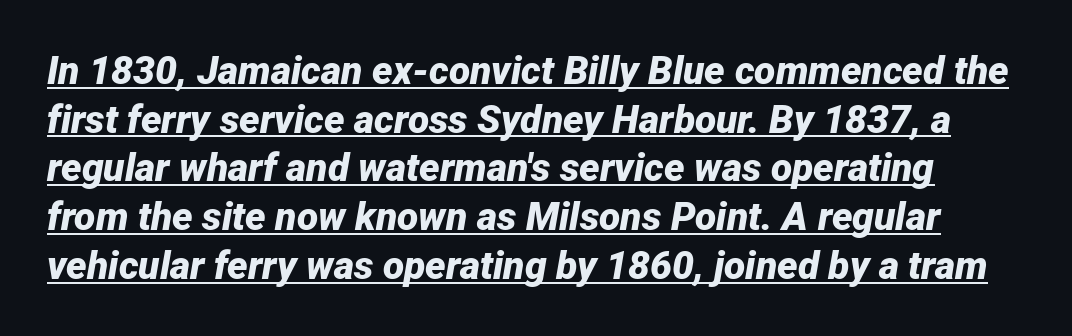
Rows of type keep a routine distance in the vertical direction. These lines are rendered in a variable-pitch font. Is the type slanted? Yes — the strokes lean at a clear angle. I'd describe the lettering as bold — thick and assertive.
